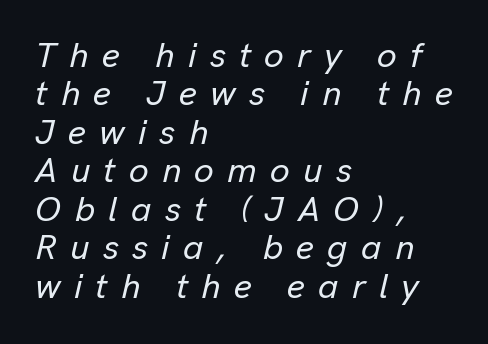
Q: Is the text italic (slanted)? A: Yes, it leans right by about 13 degrees.
Q: Is the text underlined? A: No.
Q: How is the paragraph aligned? A: Left-aligned.
Q: Is the spacing between letters normal or unusually wide? A: Unusually wide.
Q: Is the spacing between lines tight, normal or loose? A: Tight.
Q: Width (condensed, normal, or wide)? A: Normal.
Q: Stroke contrast? A: Low.
Q: x-height? A: Medium.
Q: Monospaced? A: No.
